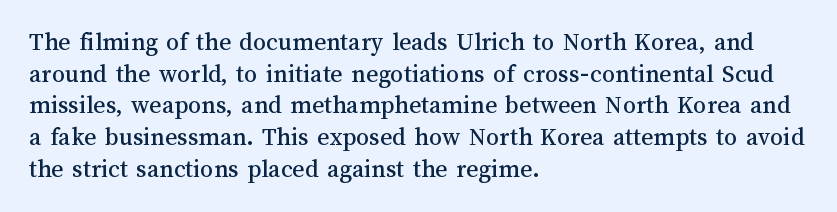
{"italic": "no", "underline": "no", "align": "left", "line_spacing_ratio": 1.22, "letter_spacing": "normal", "letter_spacing_em": 0.0, "glyph_px": 26}
